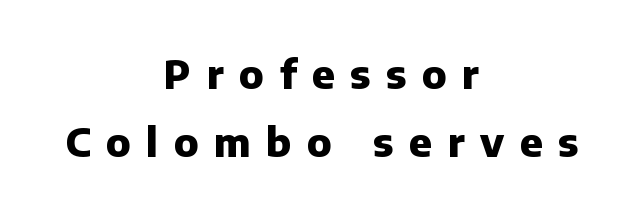
Compared with an ordinary text face, these strokes are far heavier — a full bold. The rendering uses natural spacing where letterforms have individual widths. Is there any slant? The stems are plumb. The type is letterspaced generously, with wide tracking. This sample is center-justified, so both line endings float freely.
